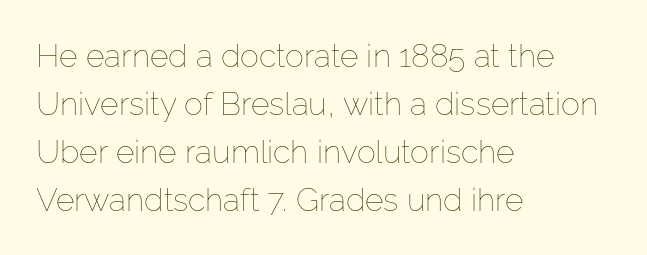
The strokes carry an ordinary text weight at most. Has an underline been added? It has not. The line-height multiplier appears to be the usual default. The typography opts for an upright posture over an oblique one. This sample has the flowing, uneven cadence of proportional lettering.
